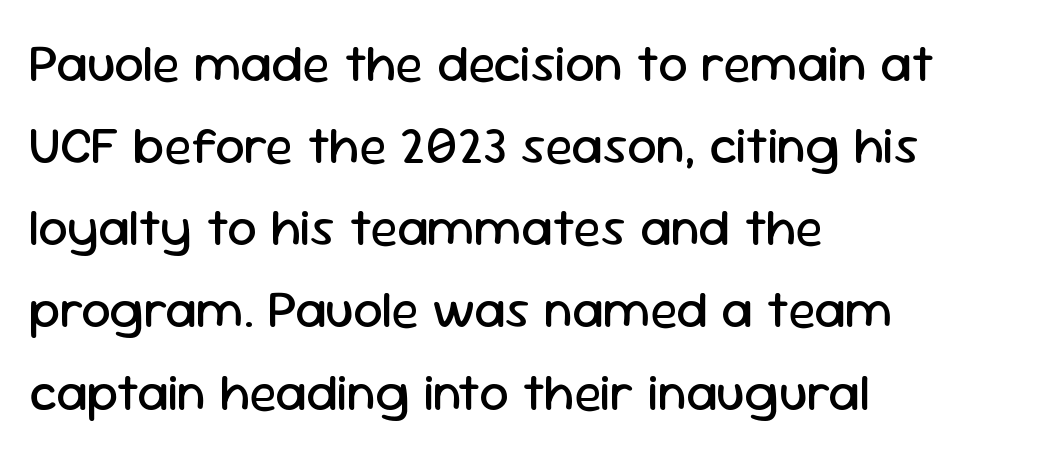
The image shows 52 px regular-weight sans-serif type, upright; set left-aligned, normal line spacing (1.58x), normal letter spacing, not underlined; low stroke contrast and a medium x-height.
